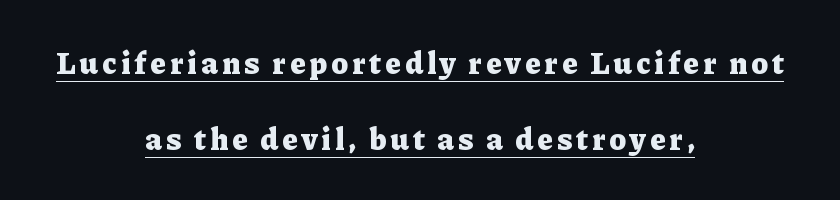
The image shows 31 px heavy serif type, upright; set centered, loose line spacing (2.46x), underlined; low stroke contrast and a medium x-height.
